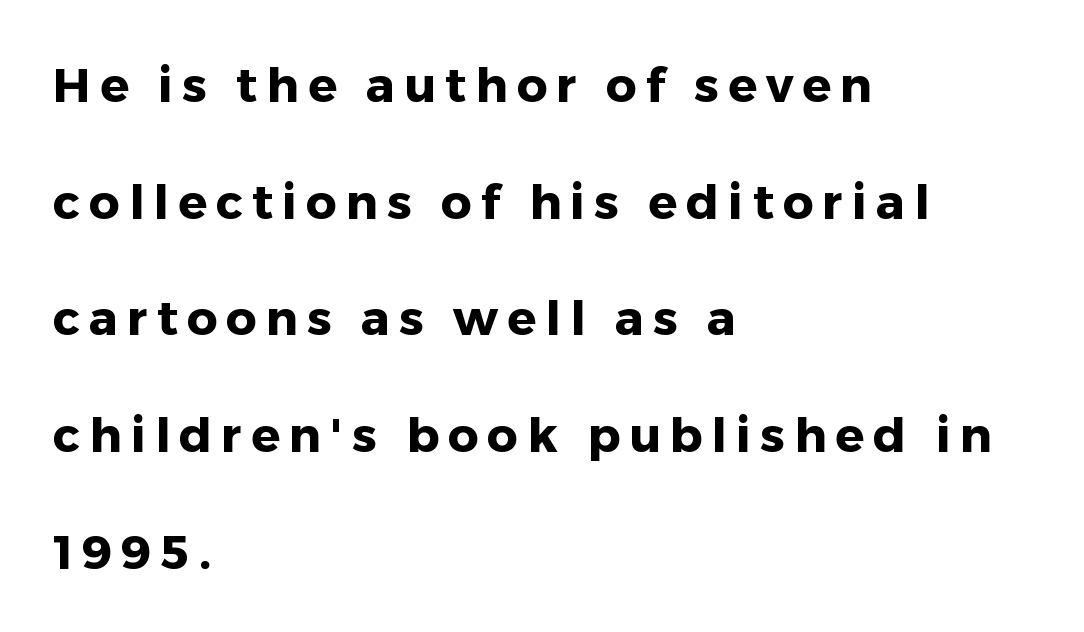
Q: Is the text bold? A: Yes.
Q: Is the text italic (slanted)? A: No, it is upright.
Q: Is the typeface a serif or a sans-serif typeface? A: Sans-serif.
Q: Is the text underlined? A: No.
Q: How is the paragraph aligned? A: Left-aligned.
Q: Is the spacing between lines tight, normal or loose? A: Loose.
Q: Width (condensed, normal, or wide)? A: Normal.
Q: Stroke contrast? A: Low.
Q: x-height? A: Medium.
Q: Monospaced? A: No.
